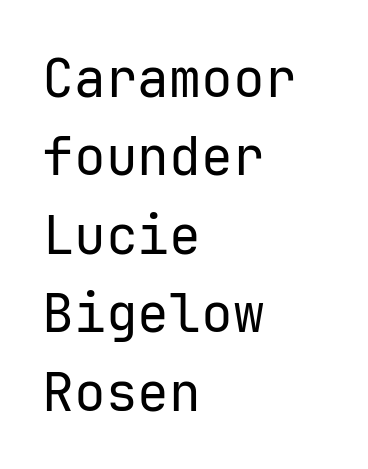
Q: Is the text bold? A: No.
Q: Is the text italic (slanted)? A: No, it is upright.
Q: Is the typeface a serif or a sans-serif typeface? A: Sans-serif.
Q: Is the text underlined? A: No.
Q: How is the paragraph aligned? A: Left-aligned.
Q: Is the spacing between letters normal or unusually wide? A: Normal.
Q: Is the spacing between lines tight, normal or loose? A: Normal.
Q: Width (condensed, normal, or wide)? A: Normal.
Q: Stroke contrast? A: Low.
Q: x-height? A: Medium.
